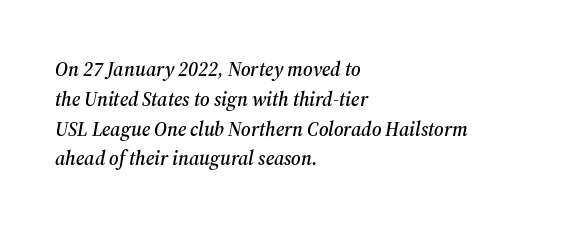
{"italic": "yes", "lean": "right", "slant_degrees": 12, "underline": "no", "align": "left", "line_spacing": "normal", "line_spacing_ratio": 1.49, "letter_spacing": "normal", "letter_spacing_em": 0.0, "glyph_px": 20}
